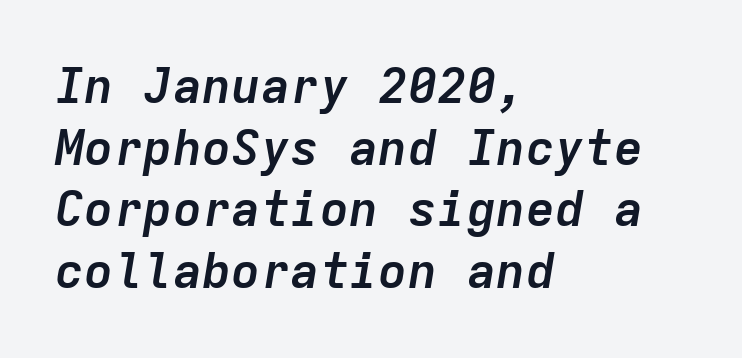
The image shows 49 px semibold type, italic (leaning right), monospaced; set left-aligned, normal line spacing (1.26x), normal letter spacing, not underlined; low stroke contrast and a medium x-height.
